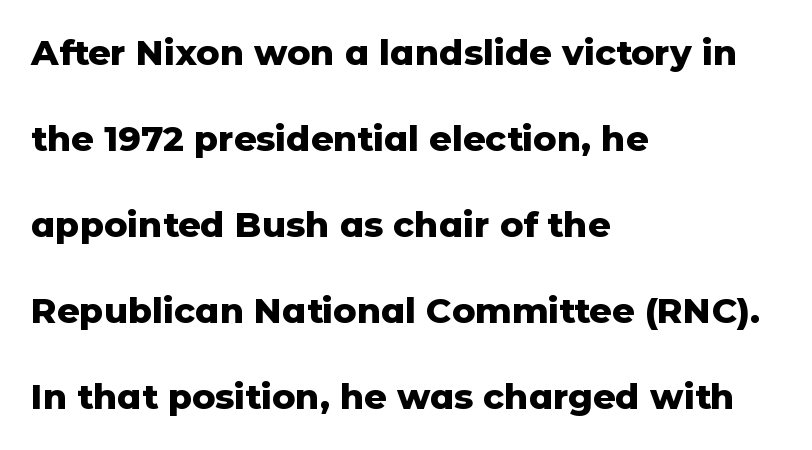
{"serif": "no", "italic": "no", "bold": "yes", "weight": "heavy", "width": "normal", "stroke_contrast": "low", "x_height": "medium", "monospaced": "no", "underline": "no", "align": "left", "line_spacing": "loose", "line_spacing_ratio": 2.46, "letter_spacing": "normal", "letter_spacing_em": 0.0, "glyph_px": 35}
